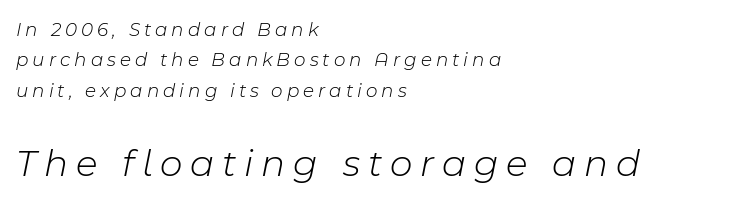
Q: Is the text bold? A: No.
Q: Is the text italic (slanted)? A: Yes, it leans right by about 11 degrees.
Q: Is the text underlined? A: No.
Q: How is the paragraph aligned? A: Left-aligned.
Q: Is the spacing between letters normal or unusually wide? A: Unusually wide.
Q: Is the spacing between lines tight, normal or loose? A: Normal.
Q: Which block of text is set in a larger size, the first (top) or the second (bottom)? A: The second (bottom) one.
Q: Width (condensed, normal, or wide)? A: Normal.
Q: Stroke contrast? A: Low.
Q: x-height? A: Medium.
Q: Monospaced? A: No.
